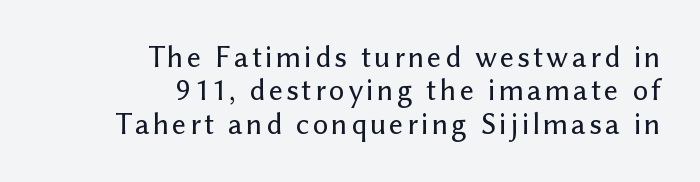
The image shows 31 px sans-serif type, upright; set right-aligned, tight line spacing (1.08x), not underlined; low stroke contrast and a medium x-height.
